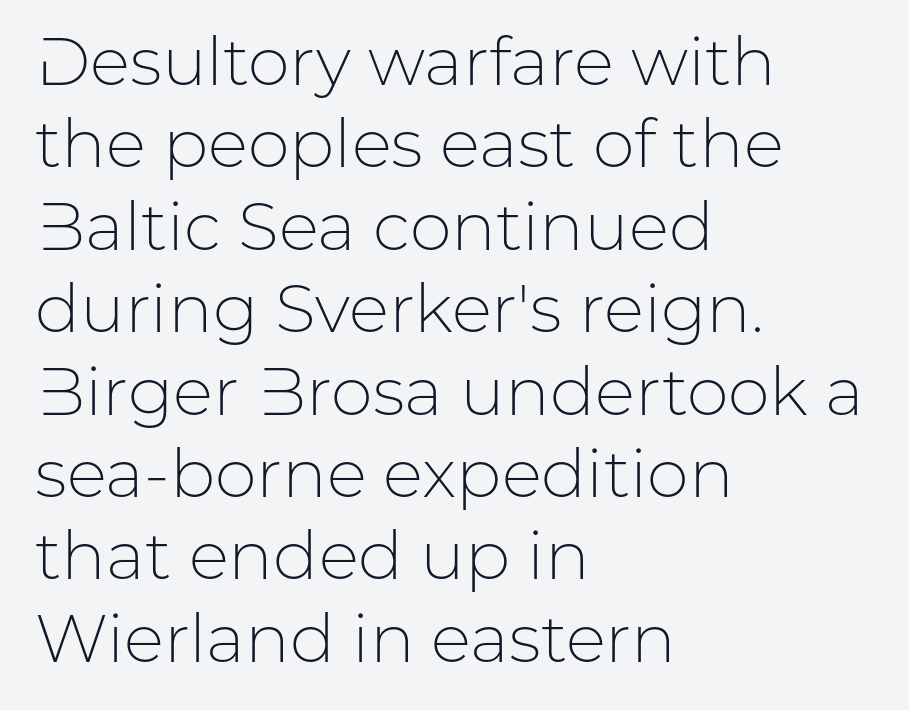
Q: Is the text bold? A: No.
Q: Is the text italic (slanted)? A: No, it is upright.
Q: Is the typeface a serif or a sans-serif typeface? A: Sans-serif.
Q: Is the text underlined? A: No.
Q: How is the paragraph aligned? A: Left-aligned.
Q: Is the spacing between letters normal or unusually wide? A: Normal.
Q: Width (condensed, normal, or wide)? A: Normal.
Q: Stroke contrast? A: Low.
Q: x-height? A: Medium.
Q: Monospaced? A: No.
